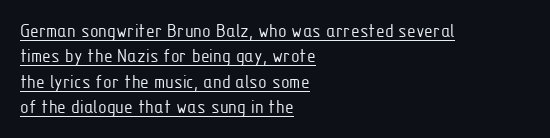
Q: Is the text bold? A: No.
Q: Is the text italic (slanted)? A: No, it is upright.
Q: Is the text underlined? A: Yes.
Q: How is the paragraph aligned? A: Left-aligned.
Q: Is the spacing between letters normal or unusually wide? A: Normal.
Q: Is the spacing between lines tight, normal or loose? A: Normal.
